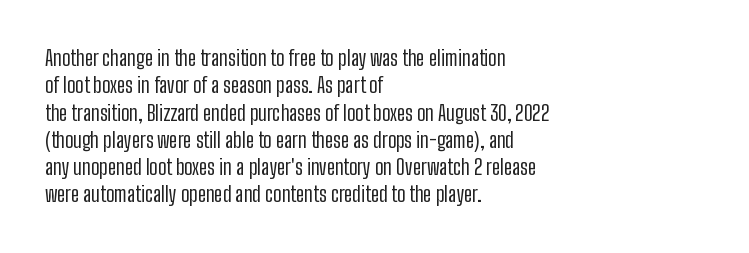
{"italic": "no", "bold": "no", "underline": "no", "align": "left", "line_spacing": "normal", "line_spacing_ratio": 1.3, "letter_spacing": "normal", "letter_spacing_em": 0.0, "glyph_px": 21}
